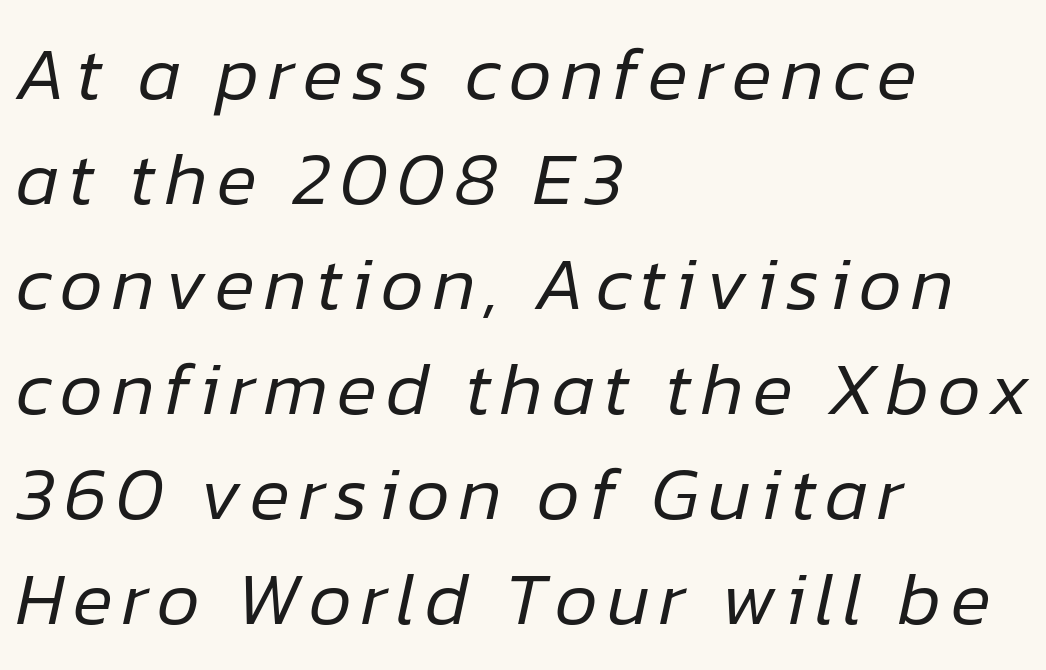
The image shows 75 px regular-weight type, italic (leaning right); set left-aligned, normal line spacing (1.4x), not underlined; low stroke contrast and a medium x-height.
